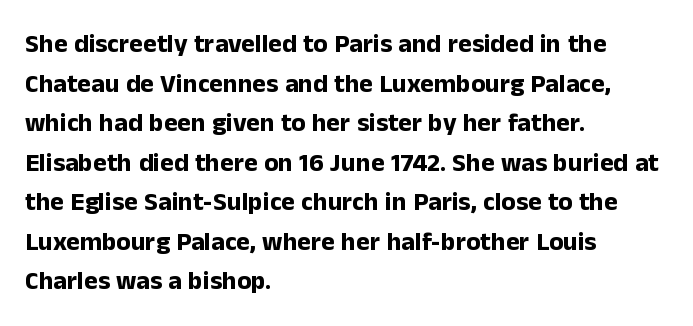
Q: Is the text bold? A: Yes.
Q: Is the text italic (slanted)? A: No, it is upright.
Q: Is the text underlined? A: No.
Q: How is the paragraph aligned? A: Left-aligned.
Q: Is the spacing between letters normal or unusually wide? A: Normal.
Q: Is the spacing between lines tight, normal or loose? A: Normal.
